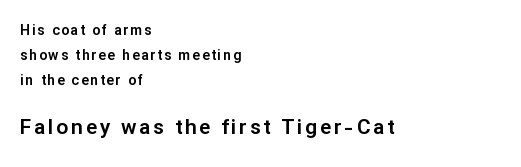
{"italic": "no", "underline": "no", "align": "left", "line_spacing_ratio": 1.8, "larger_block": "second", "size_ratio": 1.5, "glyph_px": 21}
